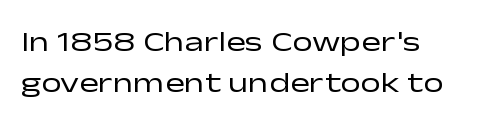
Q: Is the text bold? A: No.
Q: Is the text italic (slanted)? A: No, it is upright.
Q: Is the typeface a serif or a sans-serif typeface? A: Sans-serif.
Q: Is the text underlined? A: No.
Q: How is the paragraph aligned? A: Left-aligned.
Q: Is the spacing between letters normal or unusually wide? A: Normal.
Q: Is the spacing between lines tight, normal or loose? A: Normal.
Q: Width (condensed, normal, or wide)? A: Wide.
Q: Stroke contrast? A: Low.
Q: x-height? A: Medium.
Q: Monospaced? A: No.
